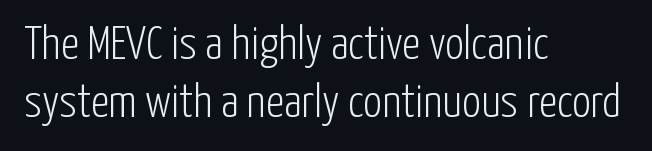
You could not count columns in this text — the font is proportionally spaced. The zone under the glyphs is completely vacant. Nope, not italic — everything's standing straight. Nothing sits at the stroke ends, so this counts as sans-serif. Spacing between characters is what you'd get straight out of the box.
